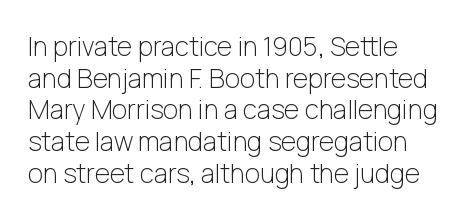
Nope, not italic — everything's standing straight. The font is comparable to plain body text, perhaps lighter. Inter-character spacing is left at the font's built-in metrics. The zone under the glyphs is completely vacant. These lines are set flush left with a ragged right edge.
